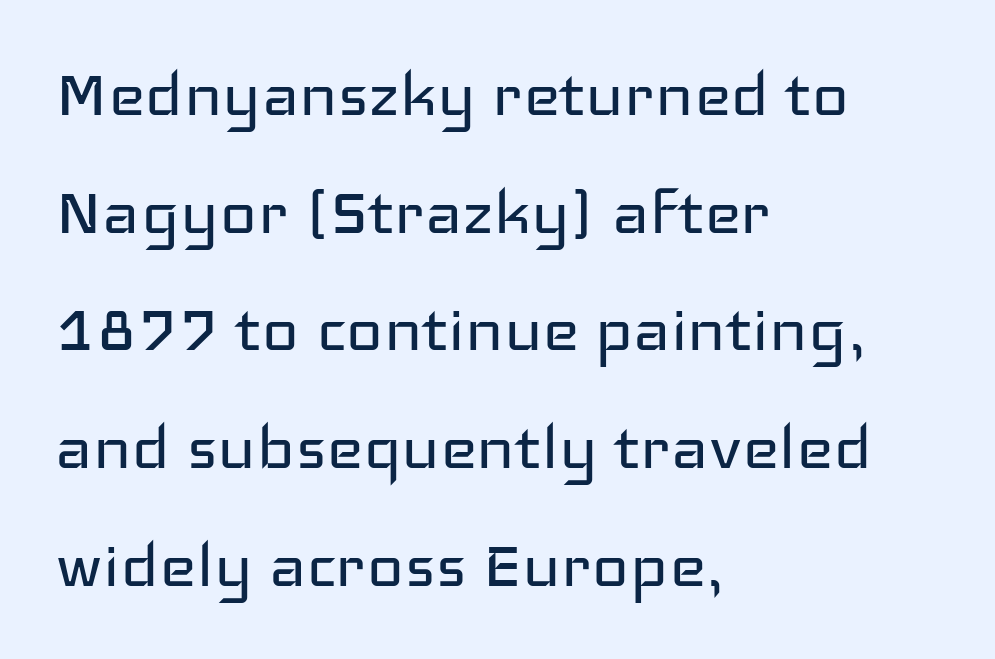
Q: Is the text bold? A: No.
Q: Is the text italic (slanted)? A: No, it is upright.
Q: Is the typeface a serif or a sans-serif typeface? A: Sans-serif.
Q: Is the text underlined? A: No.
Q: How is the paragraph aligned? A: Left-aligned.
Q: Is the spacing between letters normal or unusually wide? A: Normal.
Q: Is the spacing between lines tight, normal or loose? A: Normal.
Q: Width (condensed, normal, or wide)? A: Wide.
Q: Stroke contrast? A: Low.
Q: x-height? A: Medium.
Q: Monospaced? A: No.
